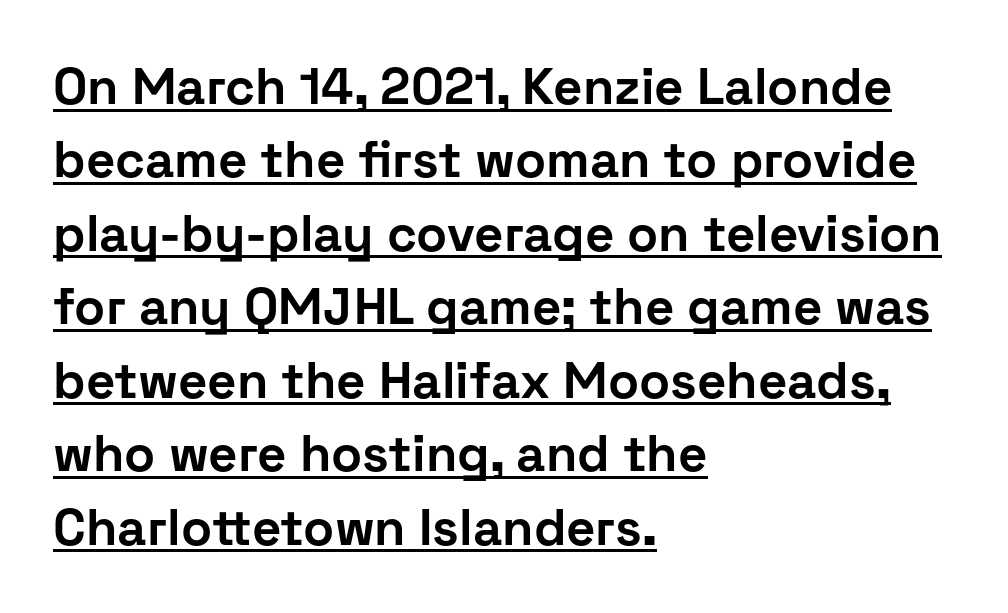
Q: Is the text bold? A: Yes.
Q: Is the text italic (slanted)? A: No, it is upright.
Q: Is the typeface a serif or a sans-serif typeface? A: Sans-serif.
Q: Is the text underlined? A: Yes.
Q: How is the paragraph aligned? A: Left-aligned.
Q: Is the spacing between letters normal or unusually wide? A: Normal.
Q: Is the spacing between lines tight, normal or loose? A: Normal.
Q: Width (condensed, normal, or wide)? A: Normal.
Q: Stroke contrast? A: Low.
Q: x-height? A: Medium.
Q: Monospaced? A: No.
